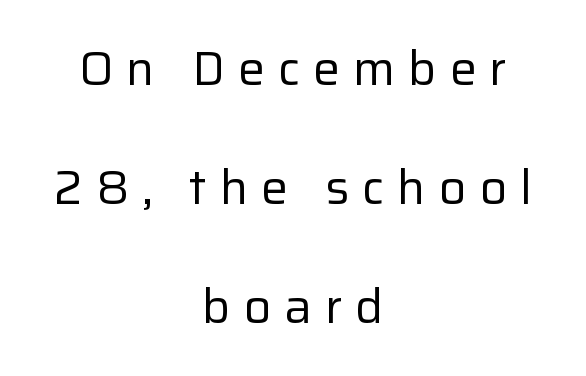
The image shows 48 px regular-weight sans-serif type, upright; set centered, loose line spacing (2.48x), unusually wide letter spacing (+0.27 em), not underlined; low stroke contrast and a medium x-height.
